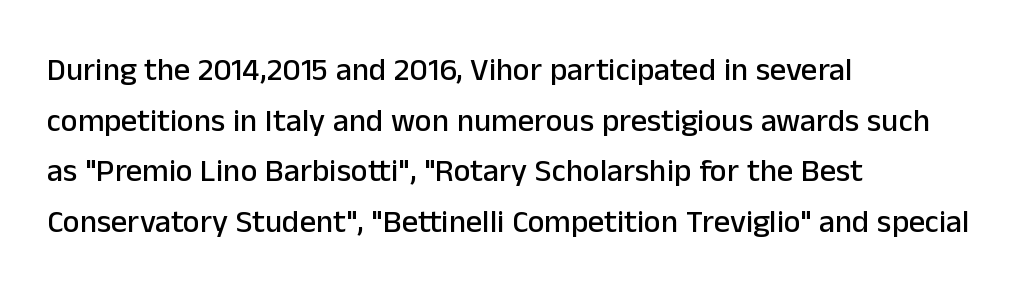
Q: Is the text italic (slanted)? A: No, it is upright.
Q: Is the typeface a serif or a sans-serif typeface? A: Sans-serif.
Q: Is the text underlined? A: No.
Q: How is the paragraph aligned? A: Left-aligned.
Q: Is the spacing between letters normal or unusually wide? A: Normal.
Q: Is the spacing between lines tight, normal or loose? A: Normal.
Q: Width (condensed, normal, or wide)? A: Normal.
Q: Stroke contrast? A: Low.
Q: x-height? A: Medium.
Q: Monospaced? A: No.
